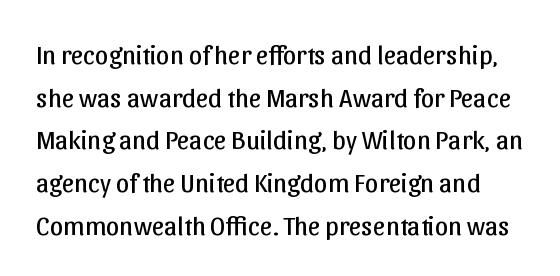
{"italic": "no", "bold": "no", "underline": "no", "line_spacing": "normal", "line_spacing_ratio": 1.58, "letter_spacing": "normal", "letter_spacing_em": 0.0, "glyph_px": 27}
